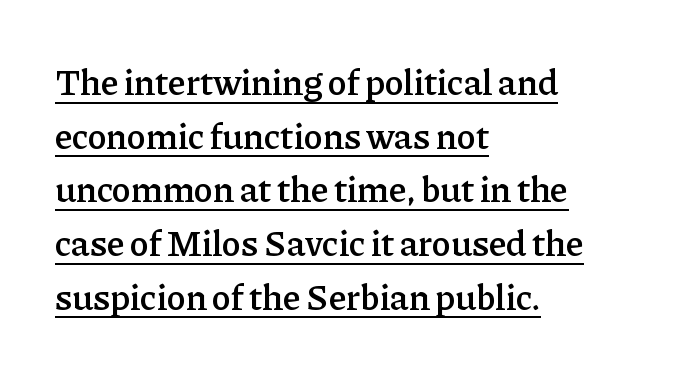
The image shows 36 px semibold serif type, upright; set left-aligned, normal line spacing (1.49x), normal letter spacing, underlined; low stroke contrast and a medium x-height.
